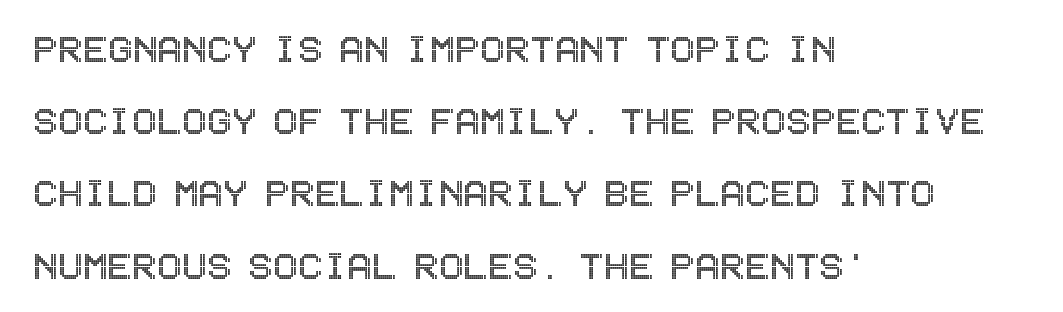
Q: Is the text italic (slanted)? A: No, it is upright.
Q: Is the text underlined? A: No.
Q: How is the paragraph aligned? A: Left-aligned.
Q: Is the spacing between letters normal or unusually wide? A: Normal.
Q: Is the spacing between lines tight, normal or loose? A: Normal.
Q: Width (condensed, normal, or wide)? A: Condensed.
Q: x-height? A: Large.
